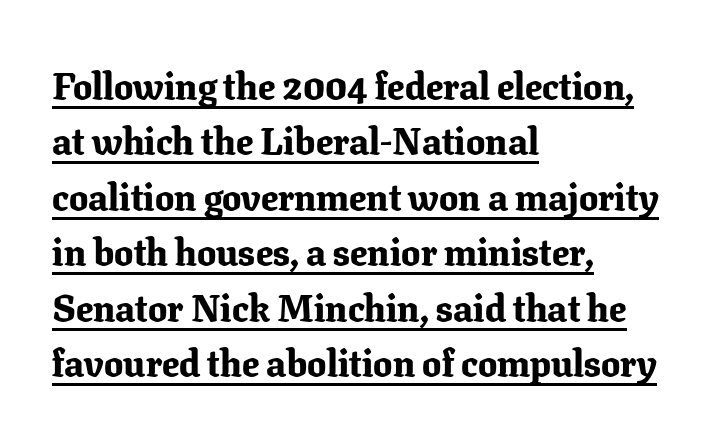
The face used here is proportionally spaced, like ordinary book or web type. Successive baselines arrive at the customary interval. Font category for this specimen: serif. Underlining? Definitely there.
